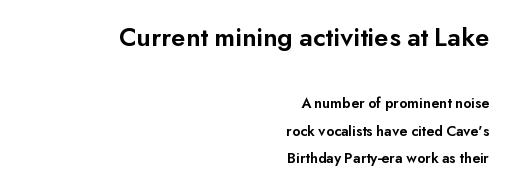
Q: Is the text bold? A: Semi-bold.
Q: Is the text italic (slanted)? A: No, it is upright.
Q: Is the text underlined? A: No.
Q: How is the paragraph aligned? A: Right-aligned.
Q: Is the spacing between letters normal or unusually wide? A: Normal.
Q: Which block of text is set in a larger size, the first (top) or the second (bottom)? A: The first (top) one.
